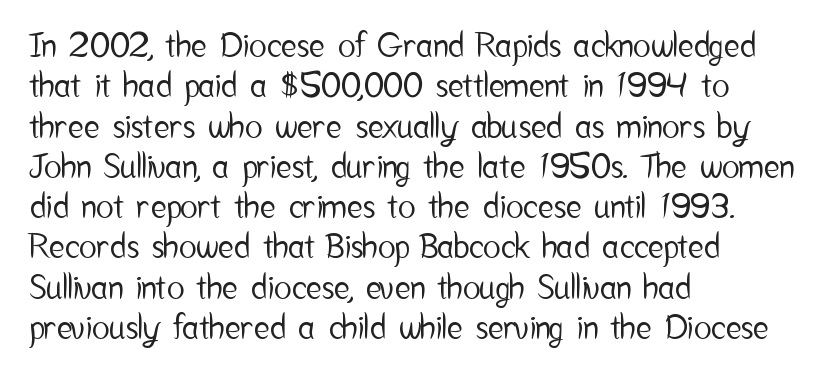
{"serif": "no", "italic": "no", "width": "condensed", "stroke_contrast": "low", "x_height": "medium", "monospaced": "no", "underline": "no", "align": "left", "line_spacing_ratio": 1.22, "letter_spacing": "normal", "letter_spacing_em": 0.0, "glyph_px": 33}
